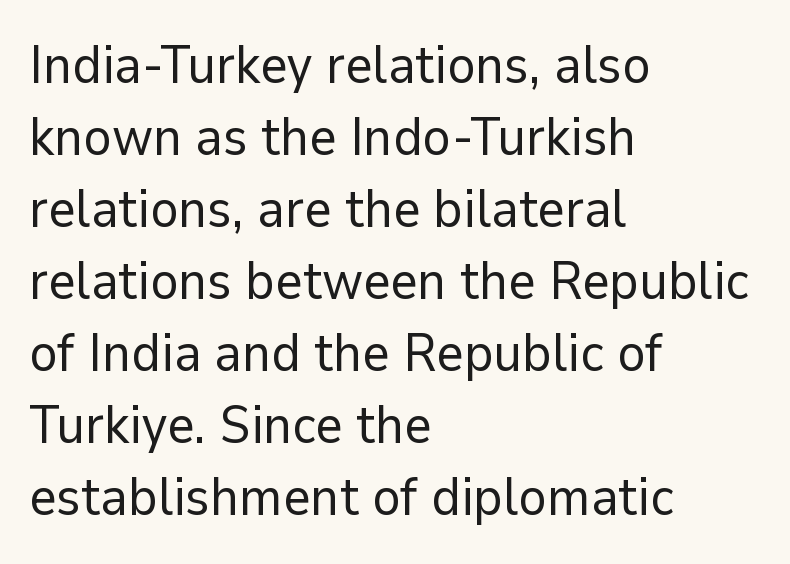
A roman cut, with each character standing at attention. Honestly, the letter spacing is just normal — you wouldn't notice it. Baseline-to-baseline distance is the conventional proportion of letter height. Unlike a traditional serif, this face leaves its strokes unadorned. Leftover space on each line is placed entirely after the last word. Here the designer chose a conventional face with non-uniform glyph widths.
